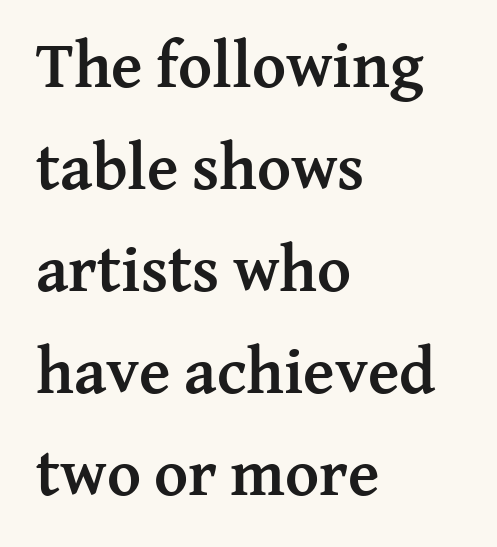
The image shows 65 px semibold serif type, upright; set left-aligned, normal line spacing (1.57x), normal letter spacing, not underlined; medium stroke contrast and a medium x-height.
